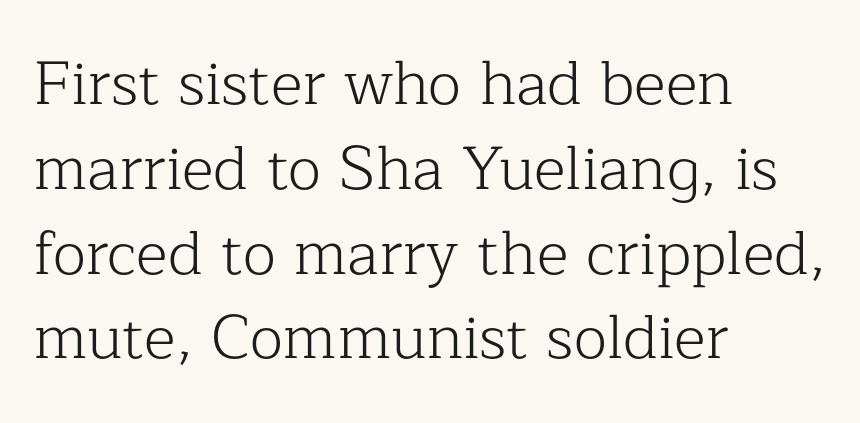
The image shows 61 px light serif type, upright; set left-aligned, normal line spacing (1.39x), normal letter spacing, not underlined; low stroke contrast and a medium x-height.
